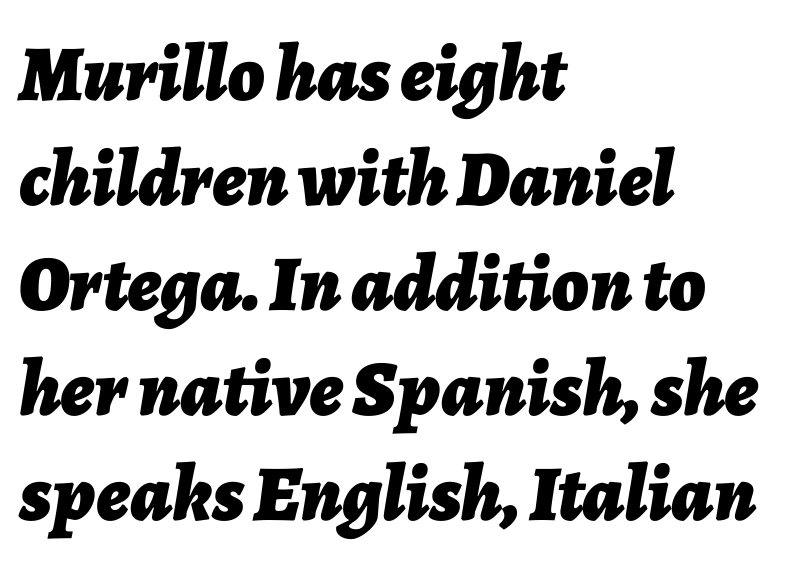
The image shows 79 px bold type, italic (leaning right); set left-aligned, normal line spacing (1.33x), normal letter spacing, not underlined; low stroke contrast and a medium x-height.
